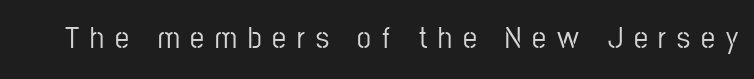
Q: Is the text italic (slanted)? A: No, it is upright.
Q: Is the typeface a serif or a sans-serif typeface? A: Sans-serif.
Q: Is the text underlined? A: No.
Q: Is the spacing between letters normal or unusually wide? A: Unusually wide.
Q: Width (condensed, normal, or wide)? A: Condensed.
Q: Stroke contrast? A: Low.
Q: x-height? A: Medium.
Q: Monospaced? A: No.
